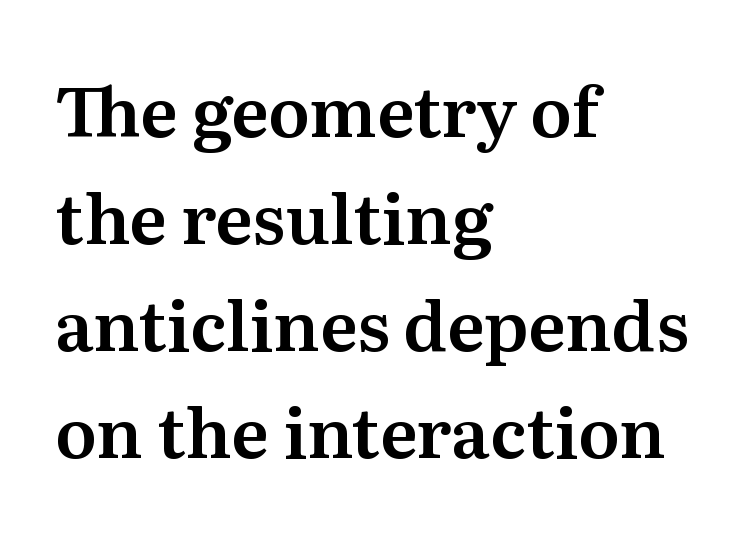
Quick note: underline off. You can tell it's not italic because the verticals are truly vertical. A student would call this left alignment; a typographer would say flush left, rag right. The letters sit at their default tracking, neither squeezed nor spread.
